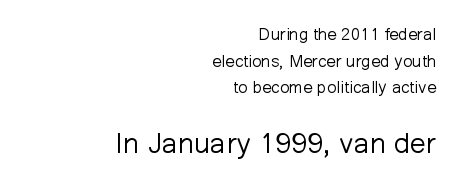
{"serif": "no", "italic": "no", "bold": "no", "weight": "light", "width": "normal", "stroke_contrast": "low", "x_height": "medium", "monospaced": "no", "underline": "no", "align": "right", "line_spacing": "normal", "line_spacing_ratio": 1.57, "letter_spacing": "normal", "letter_spacing_em": 0.0, "larger_block": "second", "size_ratio": 1.71, "glyph_px": 29}
